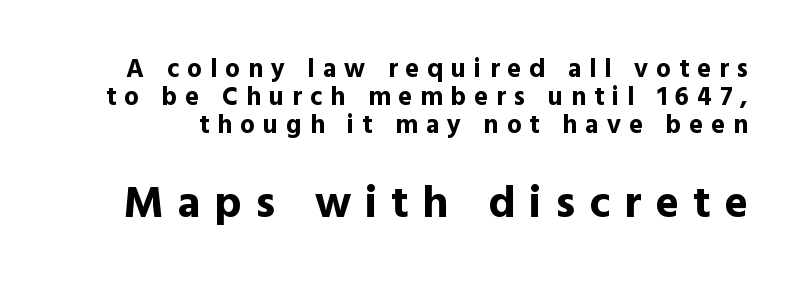
{"serif": "no", "italic": "no", "bold": "yes", "weight": "bold", "width": "normal", "x_height": "medium", "monospaced": "no", "underline": "no", "line_spacing": "tight", "line_spacing_ratio": 1.08, "letter_spacing": "wide", "letter_spacing_em": 0.31, "larger_block": "second", "size_ratio": 1.73, "glyph_px": 45}
